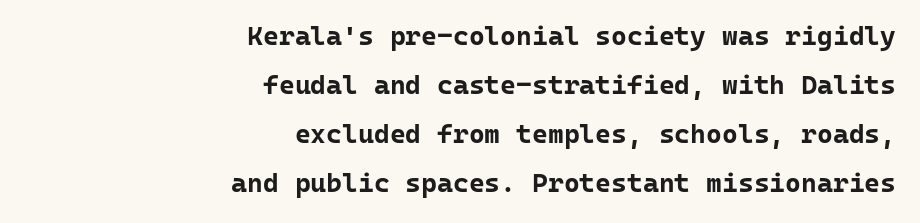
Does the lettering tilt? It doesn't — this is upright. Typeset ragged left — the right edge is the straight one. These lines keep a tight, regular rhythm from letter to letter. The face used here has the dense, thick strokes of a bold. Descenders are the only things crossing below the line.
